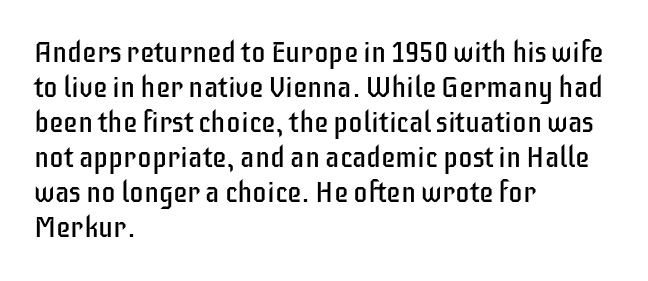
{"serif": "no", "italic": "no", "bold": "no", "weight": "regular", "width": "condensed", "stroke_contrast": "low", "x_height": "large", "monospaced": "no", "underline": "no", "align": "left", "line_spacing_ratio": 1.21, "letter_spacing": "normal", "letter_spacing_em": 0.0, "glyph_px": 29}
